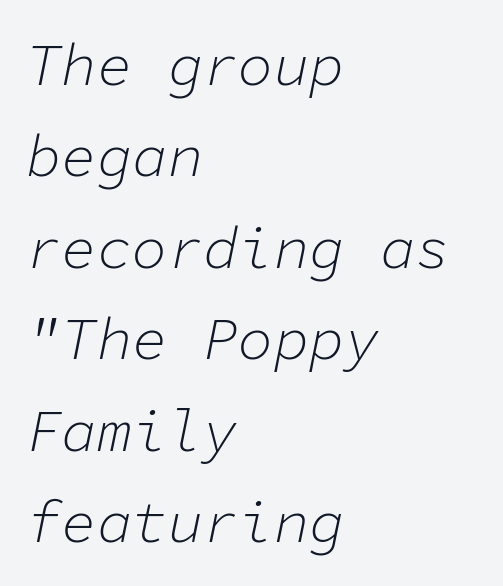
{"italic": "yes", "lean": "right", "slant_degrees": 11, "bold": "no", "weight": "light", "width": "normal", "stroke_contrast": "low", "x_height": "medium", "monospaced": "yes", "underline": "no", "align": "left", "line_spacing": "normal", "line_spacing_ratio": 1.55, "letter_spacing": "normal", "letter_spacing_em": 0.0, "glyph_px": 59}
